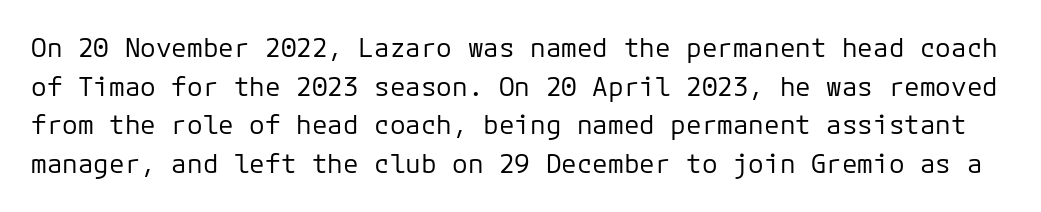
{"italic": "no", "bold": "no", "underline": "no", "line_spacing": "normal", "line_spacing_ratio": 1.49, "letter_spacing": "normal", "letter_spacing_em": 0.0, "glyph_px": 26}
